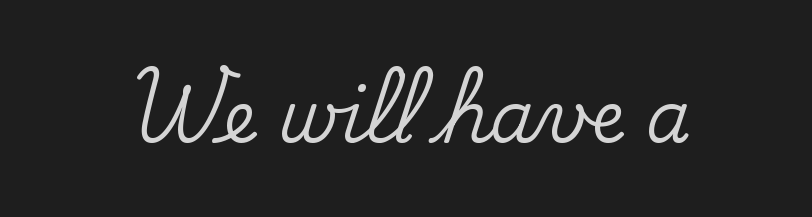
Q: Is the text italic (slanted)? A: Yes.
Q: Is the text underlined? A: No.
Q: Is the spacing between letters normal or unusually wide? A: Normal.
Q: Width (condensed, normal, or wide)? A: Normal.
Q: Stroke contrast? A: Medium.
Q: x-height? A: Small.
Q: Monospaced? A: No.
